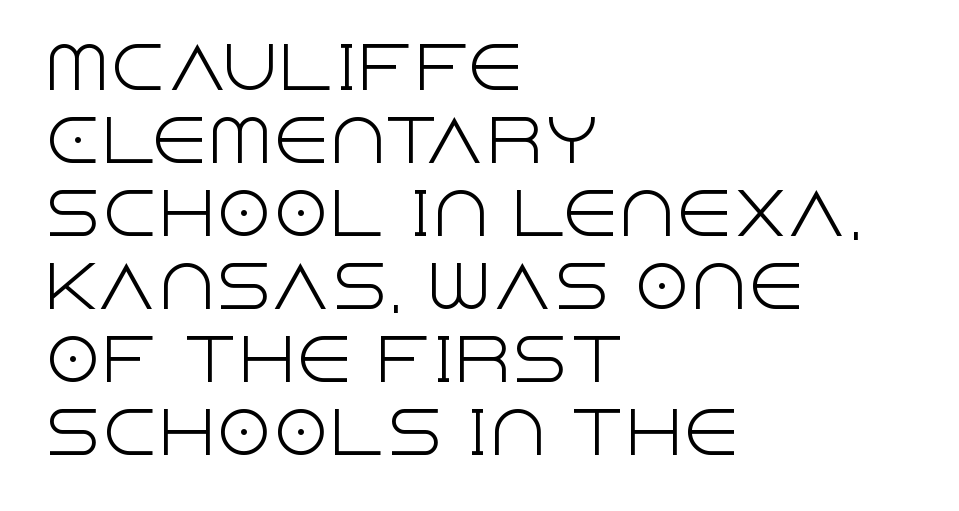
Q: Is the text bold? A: No.
Q: Is the text italic (slanted)? A: No, it is upright.
Q: Is the typeface a serif or a sans-serif typeface? A: Sans-serif.
Q: Is the text underlined? A: No.
Q: How is the paragraph aligned? A: Left-aligned.
Q: Is the spacing between letters normal or unusually wide? A: Normal.
Q: Is the spacing between lines tight, normal or loose? A: Normal.
Q: Width (condensed, normal, or wide)? A: Normal.
Q: x-height? A: Large.
Q: Monospaced? A: No.
